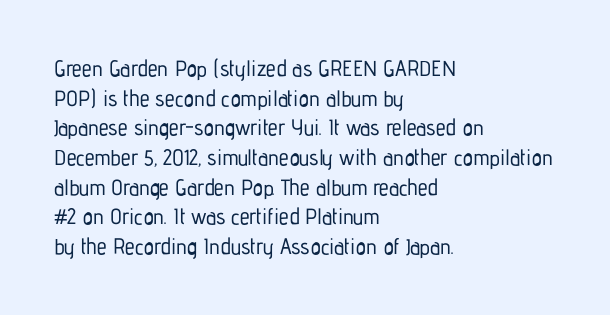
The image shows 22 px text type, upright; set left-aligned, normal line spacing (1.35x), normal letter spacing, not underlined.
